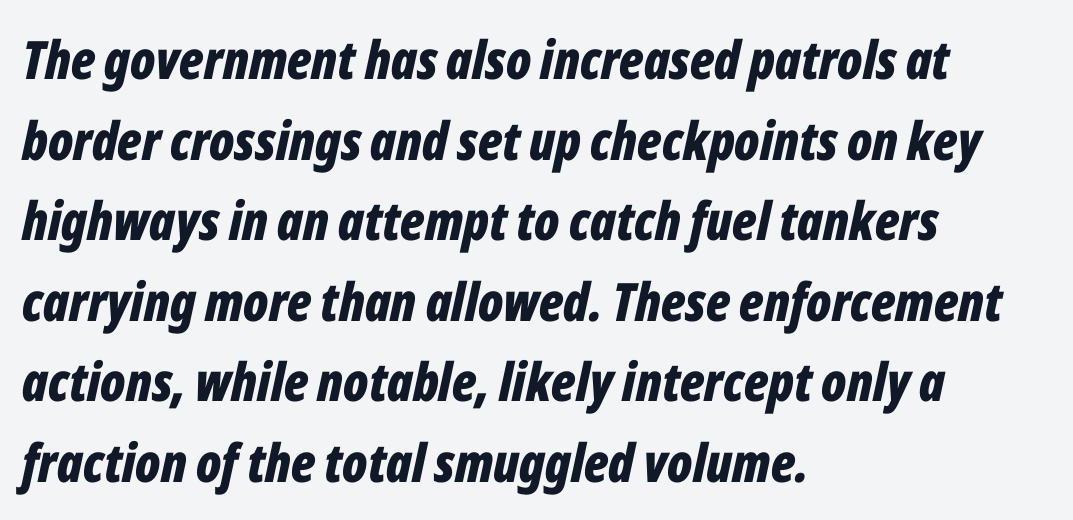
The image shows 53 px bold, condensed type, italic (leaning right); set left-aligned, normal line spacing (1.52x), normal letter spacing, not underlined; low stroke contrast and a medium x-height.
